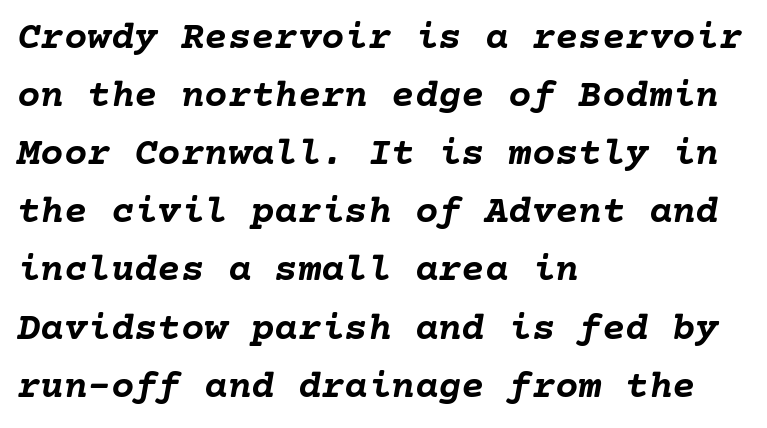
The image shows 39 px semibold type, italic (leaning right); set left-aligned, normal line spacing (1.49x), normal letter spacing, not underlined; low stroke contrast and a medium x-height.
